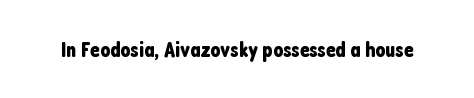
Q: Is the text italic (slanted)? A: No, it is upright.
Q: Is the text underlined? A: No.
Q: Is the spacing between letters normal or unusually wide? A: Normal.
